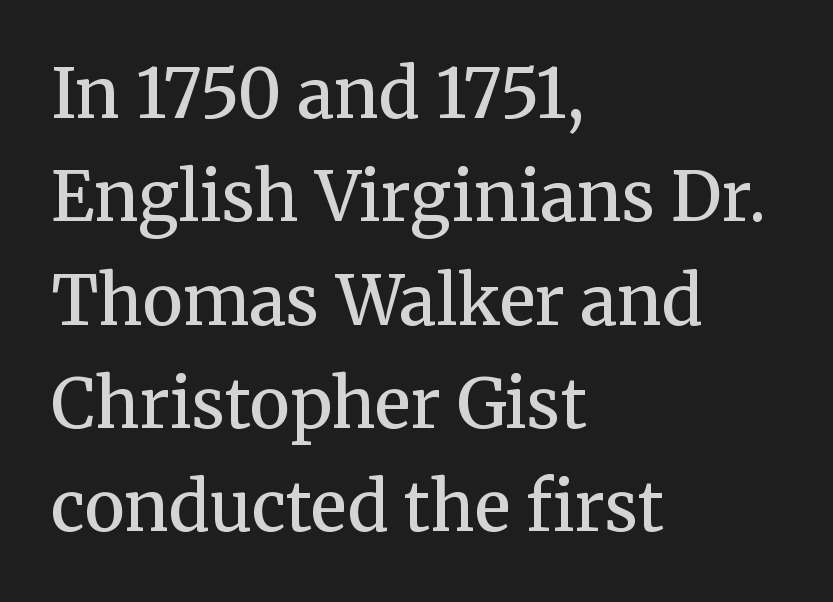
{"serif": "yes", "italic": "no", "bold": "semi", "weight": "semibold", "width": "normal", "stroke_contrast": "medium", "x_height": "medium", "monospaced": "no", "underline": "no", "align": "left", "line_spacing": "normal", "line_spacing_ratio": 1.52, "letter_spacing": "normal", "letter_spacing_em": 0.0, "glyph_px": 68}
